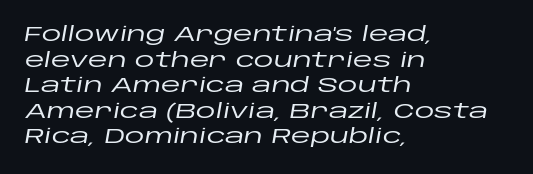
The image shows 20 px text type, italic (leaning right); set left-aligned, normal line spacing (1.28x), normal letter spacing, not underlined.
